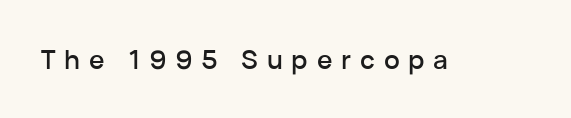
{"italic": "no", "underline": "no", "letter_spacing": "wide", "letter_spacing_em": 0.34, "glyph_px": 26}
